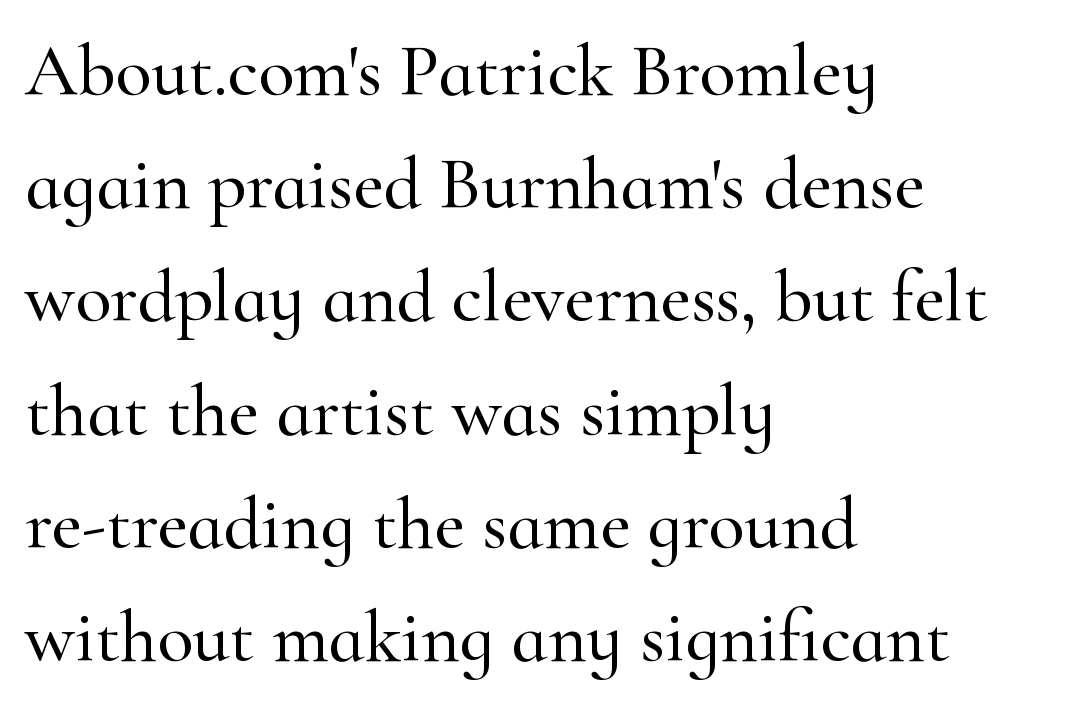
Q: Is the text italic (slanted)? A: No, it is upright.
Q: Is the typeface a serif or a sans-serif typeface? A: Serif.
Q: Is the text underlined? A: No.
Q: How is the paragraph aligned? A: Left-aligned.
Q: Is the spacing between letters normal or unusually wide? A: Normal.
Q: Is the spacing between lines tight, normal or loose? A: Normal.
Q: Width (condensed, normal, or wide)? A: Normal.
Q: Stroke contrast? A: High.
Q: x-height? A: Small.
Q: Monospaced? A: No.
